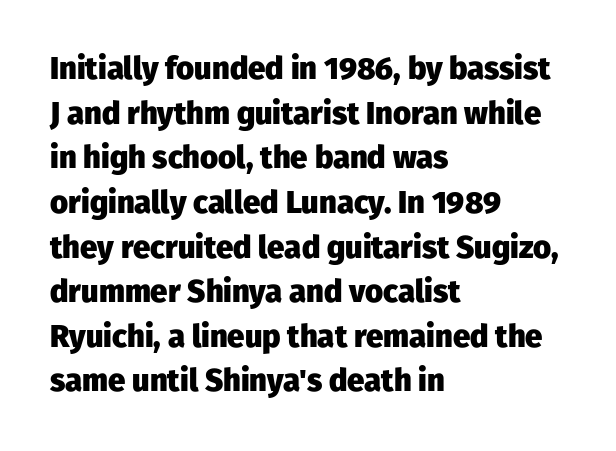
The image shows 31 px heavy sans-serif type, upright; set left-aligned, normal line spacing (1.44x), normal letter spacing, not underlined; low stroke contrast and a medium x-height.
